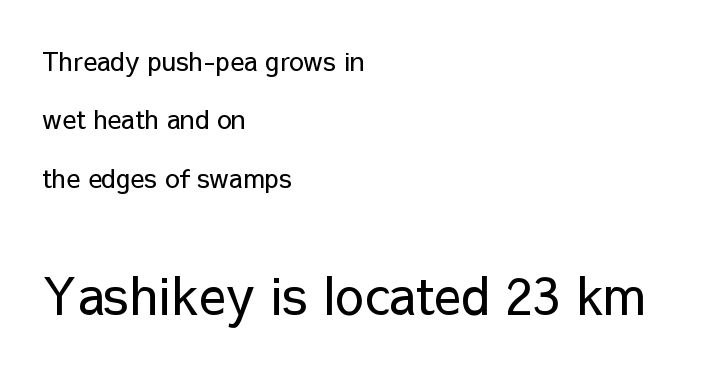
This is roman type, the default non-slanted kind. The font sits on the lighter half of the weight spectrum, regular included. You could call the tracking neutral — neither tight nor loose. The letters advance in unequal steps, a hallmark of proportional type. Compared with typical paragraphs, the rows here are farther apart.
